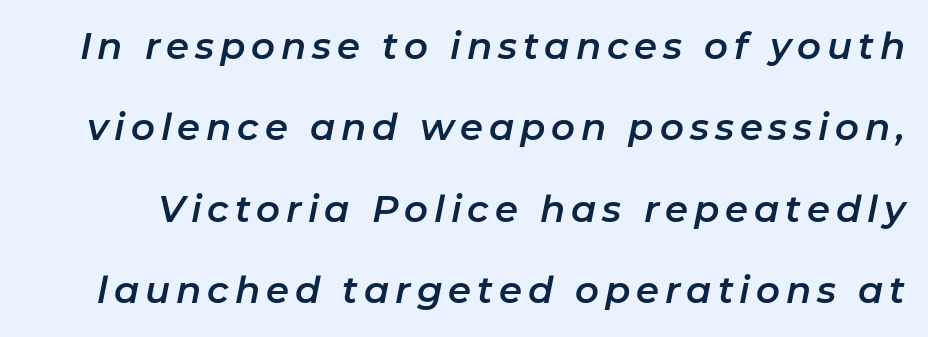
The rendering applies a slant to the glyphs. Vertical spacing — loose. This sample has the flowing, uneven cadence of proportional lettering. Quick note: underline off.
